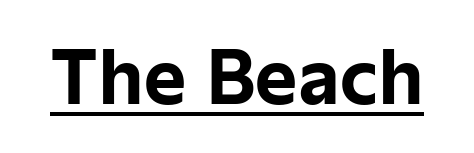
Q: Is the text bold? A: Yes.
Q: Is the text italic (slanted)? A: No, it is upright.
Q: Is the typeface a serif or a sans-serif typeface? A: Sans-serif.
Q: Is the text underlined? A: Yes.
Q: Is the spacing between letters normal or unusually wide? A: Normal.
Q: Width (condensed, normal, or wide)? A: Normal.
Q: Stroke contrast? A: Low.
Q: x-height? A: Medium.
Q: Monospaced? A: No.
